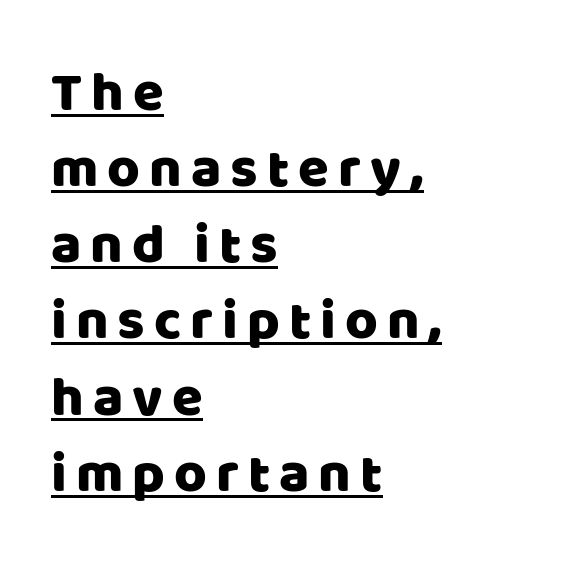
The image shows 56 px sans-serif type, upright; set left-aligned, normal line spacing (1.36x), underlined; low stroke contrast and a large x-height.
